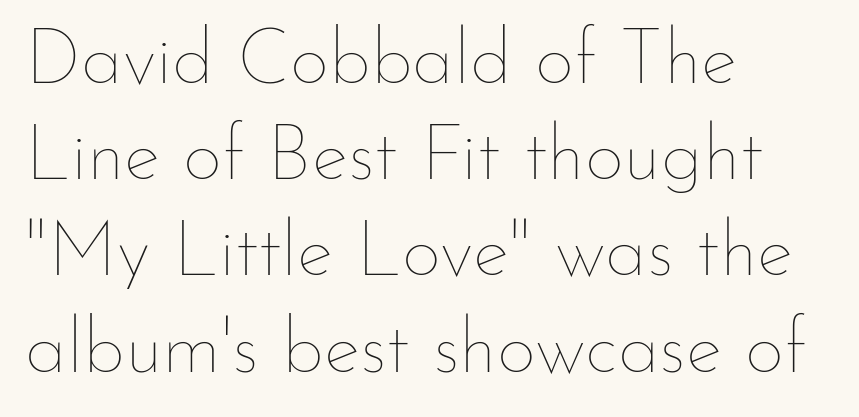
The characters are drawn with everyday or finer stroke widths. Characters remain perfectly vertical along every line. Visually the block forms a straight wall on the left and a jagged coastline on the right. What stands out about the letter spacing? Nothing — it is the standard amount.
